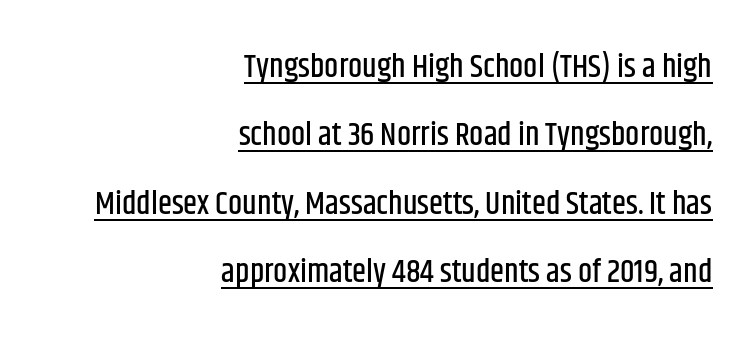
Q: Is the text italic (slanted)? A: No, it is upright.
Q: Is the typeface a serif or a sans-serif typeface? A: Sans-serif.
Q: Is the text underlined? A: Yes.
Q: How is the paragraph aligned? A: Right-aligned.
Q: Is the spacing between letters normal or unusually wide? A: Normal.
Q: Is the spacing between lines tight, normal or loose? A: Loose.
Q: Width (condensed, normal, or wide)? A: Condensed.
Q: Stroke contrast? A: Low.
Q: x-height? A: Large.
Q: Monospaced? A: No.
